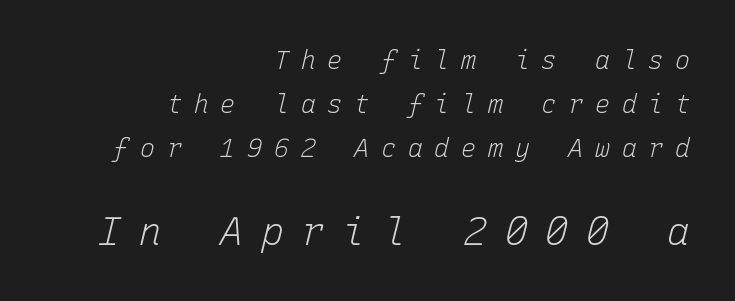
{"italic": "yes", "lean": "right", "slant_degrees": 15, "bold": "no", "weight": "light", "width": "normal", "stroke_contrast": "low", "x_height": "medium", "monospaced": "yes", "underline": "no", "align": "right", "line_spacing_ratio": 1.77, "letter_spacing": "wide", "letter_spacing_em": 0.47, "larger_block": "second", "size_ratio": 1.52, "glyph_px": 38}
